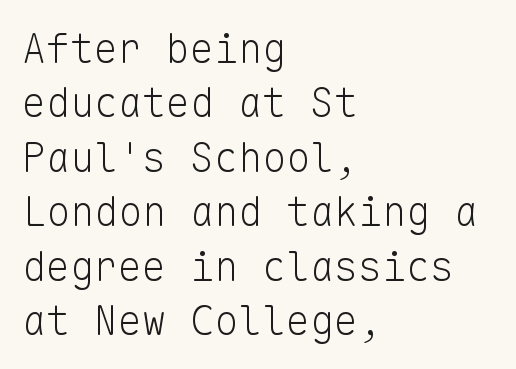
Q: Is the text bold? A: No.
Q: Is the text italic (slanted)? A: No, it is upright.
Q: Is the typeface a serif or a sans-serif typeface? A: Sans-serif.
Q: Is the text underlined? A: No.
Q: How is the paragraph aligned? A: Left-aligned.
Q: Is the spacing between letters normal or unusually wide? A: Normal.
Q: Is the spacing between lines tight, normal or loose? A: Normal.
Q: Width (condensed, normal, or wide)? A: Normal.
Q: Stroke contrast? A: Low.
Q: x-height? A: Medium.
Q: Monospaced? A: Yes.
